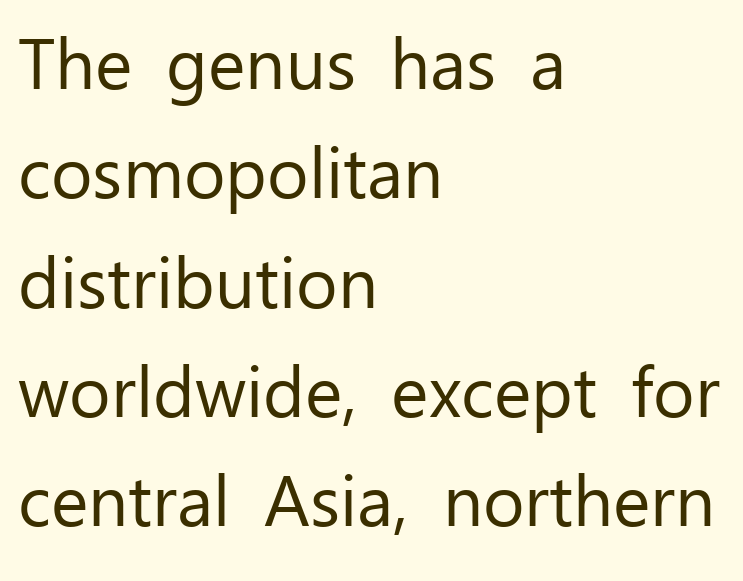
{"serif": "no", "italic": "no", "bold": "no", "weight": "regular", "width": "normal", "stroke_contrast": "low", "x_height": "medium", "monospaced": "no", "underline": "no", "align": "left", "line_spacing": "normal", "line_spacing_ratio": 1.54, "letter_spacing": "normal", "letter_spacing_em": 0.0, "glyph_px": 71}
